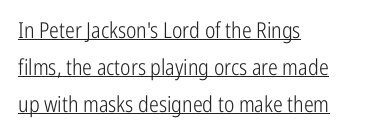
{"italic": "no", "bold": "no", "underline": "yes", "align": "left", "line_spacing": "normal", "line_spacing_ratio": 1.68, "letter_spacing": "normal", "letter_spacing_em": 0.0, "glyph_px": 22}
